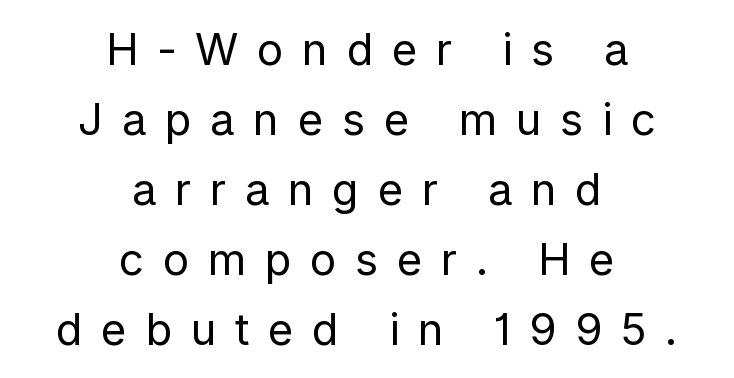
{"serif": "no", "italic": "no", "bold": "no", "weight": "regular", "width": "normal", "stroke_contrast": "low", "x_height": "medium", "monospaced": "no", "underline": "no", "align": "center", "line_spacing": "normal", "line_spacing_ratio": 1.59, "letter_spacing": "wide", "letter_spacing_em": 0.42, "glyph_px": 44}
